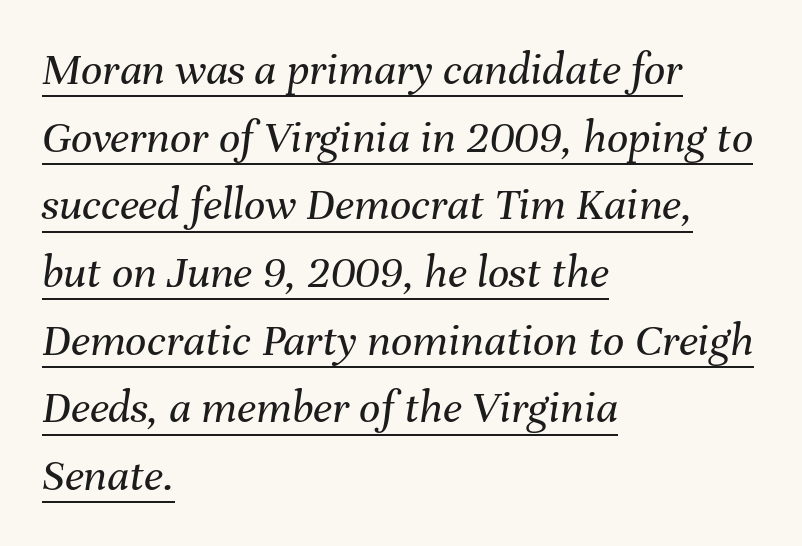
Line spacing here is normal. A continuous stroke trails under the words, as in a hyperlink. You could not count columns in this text — the font is proportionally spaced. In CSS terms this would be text-align: left. Is the letter spacing exaggerated? No — it looks like the ordinary default. The strokes carry an ordinary text weight at most.
